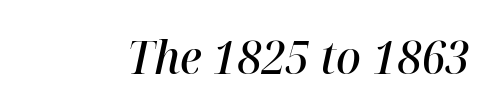
Q: Is the text bold? A: Semi-bold.
Q: Is the text italic (slanted)? A: Yes, it leans right by about 12 degrees.
Q: Is the text underlined? A: No.
Q: Is the spacing between letters normal or unusually wide? A: Normal.
Q: Width (condensed, normal, or wide)? A: Normal.
Q: Stroke contrast? A: High.
Q: x-height? A: Medium.
Q: Monospaced? A: No.
